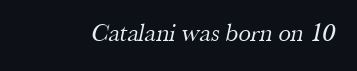
{"bold": "no", "underline": "no", "letter_spacing": "normal", "letter_spacing_em": 0.0, "glyph_px": 25}
